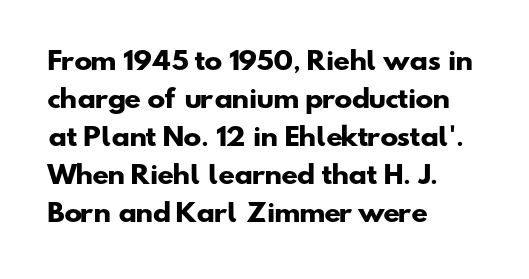
Honestly, there is no underline to notice here at all. Thick stems and heavy bowls — unmistakably bold. Line starts are locked; line ends wander. Leading: standard. There is no visible air inserted between adjacent glyphs.
